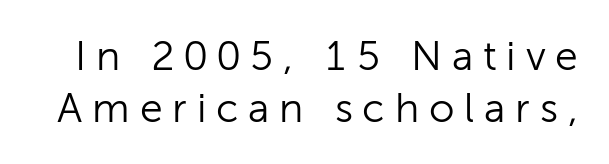
Character widths vary here, with narrow letters taking less room than wide ones. The rendering shows plain stroke endings on the letterforms — a sans-serif design. Heft: none added — not bold. Observe the wide spacing: letters keep a clear distance from each other. Do the letters lean? They stand straight.
